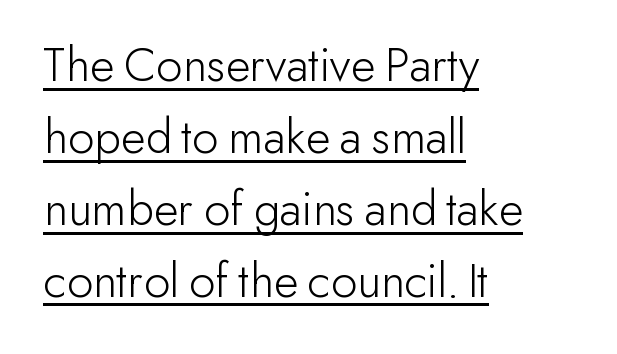
{"serif": "no", "italic": "no", "bold": "no", "weight": "light", "width": "normal", "stroke_contrast": "low", "x_height": "small", "monospaced": "no", "underline": "yes", "align": "left", "line_spacing": "normal", "line_spacing_ratio": 1.41, "letter_spacing": "normal", "letter_spacing_em": 0.0, "glyph_px": 51}
